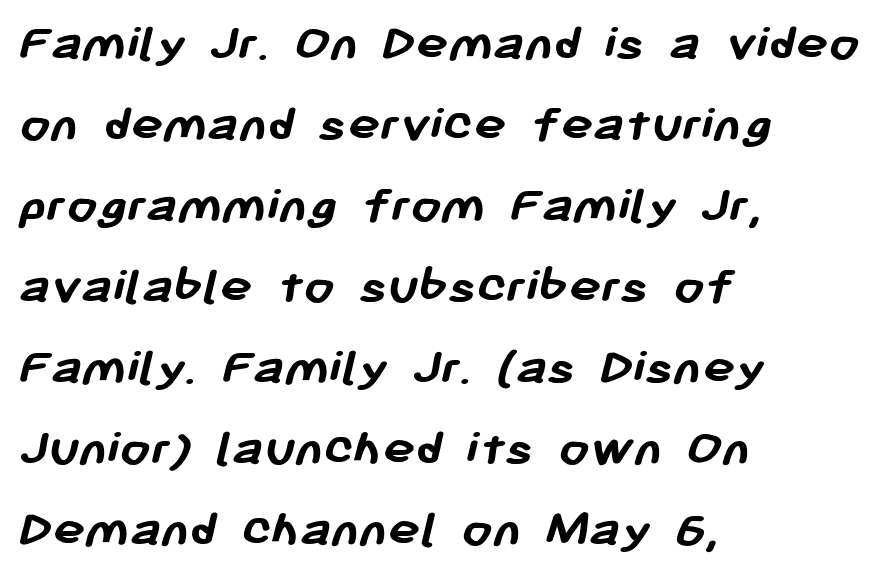
Q: Is the text bold? A: Yes.
Q: Is the typeface a serif or a sans-serif typeface? A: Sans-serif.
Q: Is the text underlined? A: No.
Q: How is the paragraph aligned? A: Left-aligned.
Q: Is the spacing between letters normal or unusually wide? A: Normal.
Q: Is the spacing between lines tight, normal or loose? A: Normal.
Q: Width (condensed, normal, or wide)? A: Normal.
Q: Stroke contrast? A: Low.
Q: x-height? A: Medium.
Q: Monospaced? A: No.
